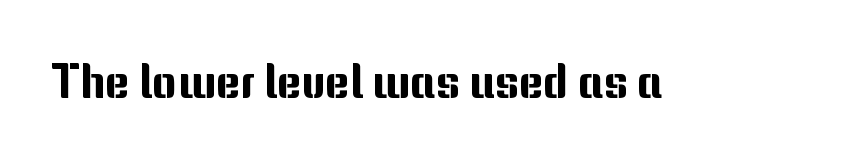
The image shows 47 px sans-serif type, upright; set normal letter spacing, not underlined; medium stroke contrast and a medium x-height.
